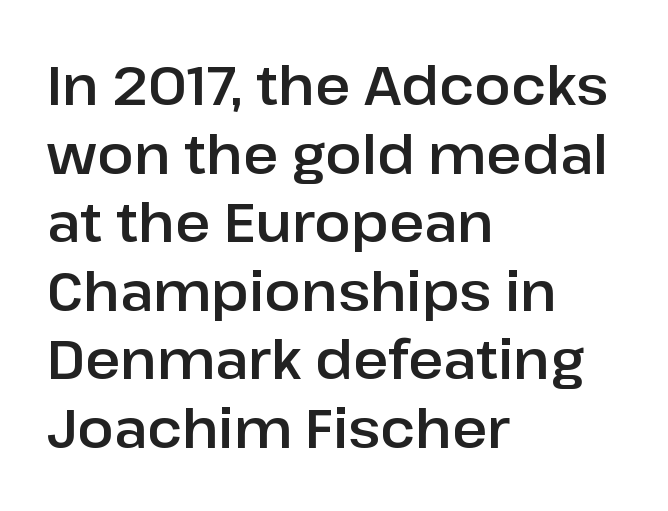
{"serif": "no", "italic": "no", "width": "normal", "stroke_contrast": "low", "x_height": "medium", "monospaced": "no", "underline": "no", "align": "left", "line_spacing": "normal", "line_spacing_ratio": 1.27, "letter_spacing": "normal", "letter_spacing_em": 0.0, "glyph_px": 54}
